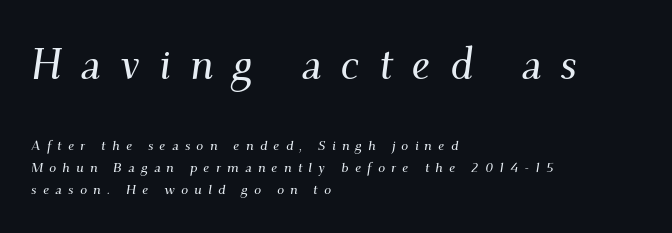
Normally led — the rows are evenly, conventionally spaced. Regarding serifs, this sample has them. No word sits above an underline. Look at the glyph heights: the upper group is clearly the bigger setting. Notice how the stems are inclined rather than vertical — that's the hallmark of italics. Do the characters align in a grid? No, the font is proportional.
